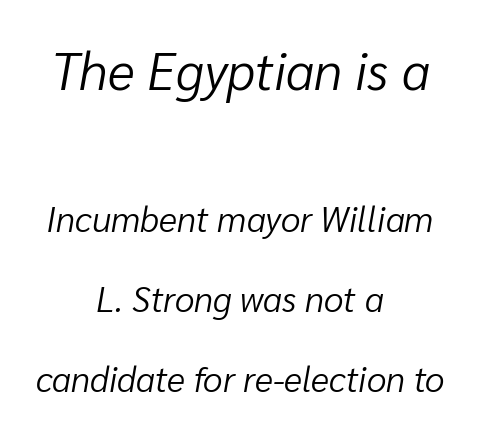
{"italic": "yes", "lean": "right", "slant_degrees": 10, "bold": "no", "weight": "light", "width": "normal", "stroke_contrast": "low", "x_height": "medium", "monospaced": "no", "underline": "no", "align": "center", "line_spacing": "loose", "line_spacing_ratio": 2.28, "letter_spacing": "normal", "letter_spacing_em": 0.0, "larger_block": "first", "size_ratio": 1.49, "glyph_px": 52}
